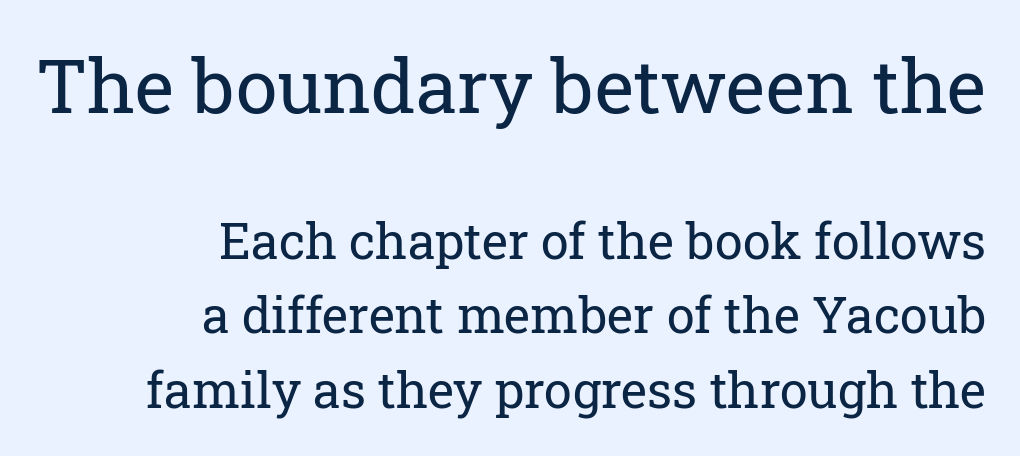
Q: Is the text bold? A: No.
Q: Is the text italic (slanted)? A: No, it is upright.
Q: Is the typeface a serif or a sans-serif typeface? A: Serif.
Q: Is the text underlined? A: No.
Q: How is the paragraph aligned? A: Right-aligned.
Q: Is the spacing between letters normal or unusually wide? A: Normal.
Q: Is the spacing between lines tight, normal or loose? A: Normal.
Q: Which block of text is set in a larger size, the first (top) or the second (bottom)? A: The first (top) one.
Q: Width (condensed, normal, or wide)? A: Normal.
Q: Stroke contrast? A: Low.
Q: x-height? A: Medium.
Q: Monospaced? A: No.
